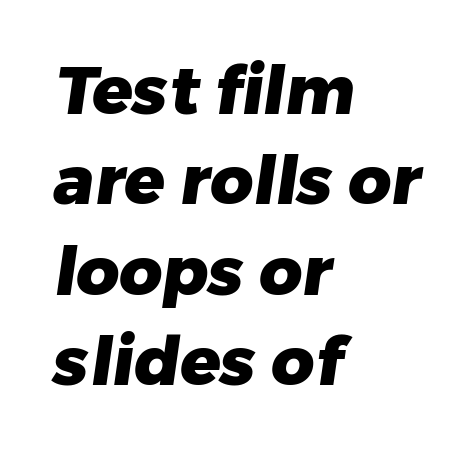
The passage shown is typeset with a sans-serif family. Baseline-to-baseline distance is the conventional proportion of letter height. Stroke thickness is high; the sample reads as a true bold. Only glyphs here, with clear space below each row. No extra tracking has been applied to these lines. Looks like regular typesetting: each glyph gets only the width it needs.
